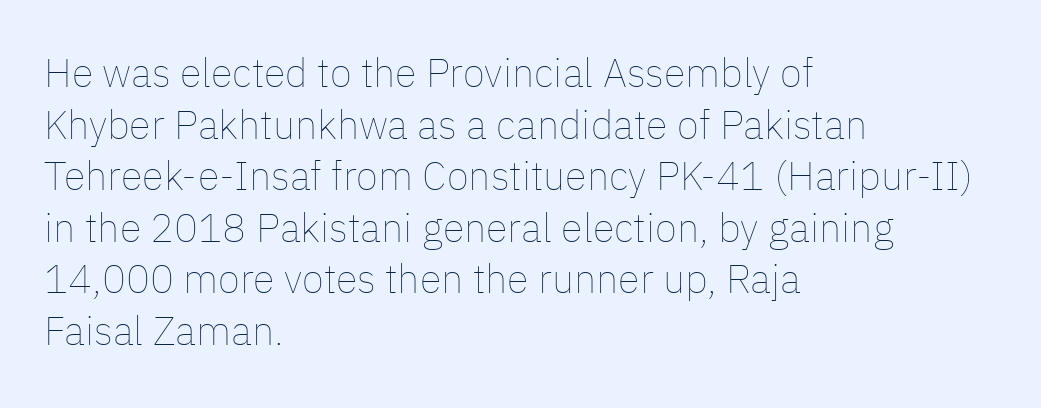
The image shows 40 px thin type, upright; set left-aligned, normal line spacing (1.29x), normal letter spacing, not underlined; low stroke contrast and a medium x-height.
